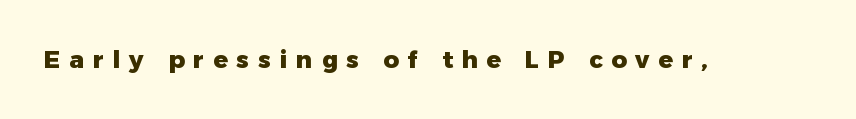
{"italic": "no", "bold": "yes", "underline": "no", "letter_spacing": "wide", "letter_spacing_em": 0.37, "glyph_px": 24}
